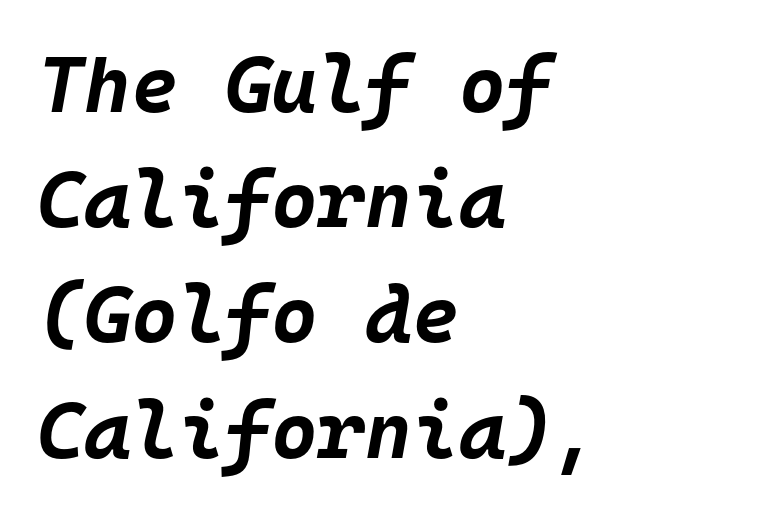
Think of a typewriter: that constant character pitch is what you see here. Chunky letters — that's bold for sure. The specimen omits any rule beneath the text block's lines. An italicized treatment has been applied to the whole sample. Where is the straight margin? On the left.
